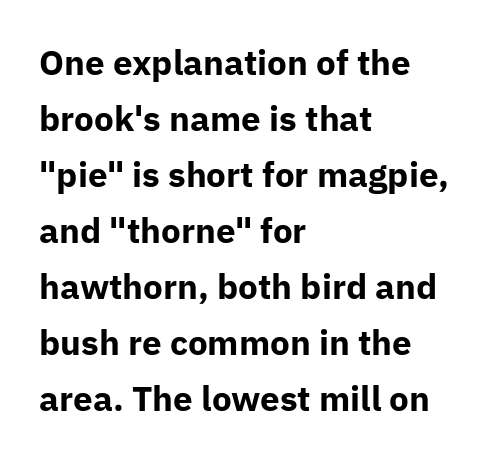
Every row of glyphs begins at an identical x-position on the left. It's the straight-up-and-down kind of type. Every letter is thick-stroked: bold, no question. The space beneath each line is pristine and unruled.
